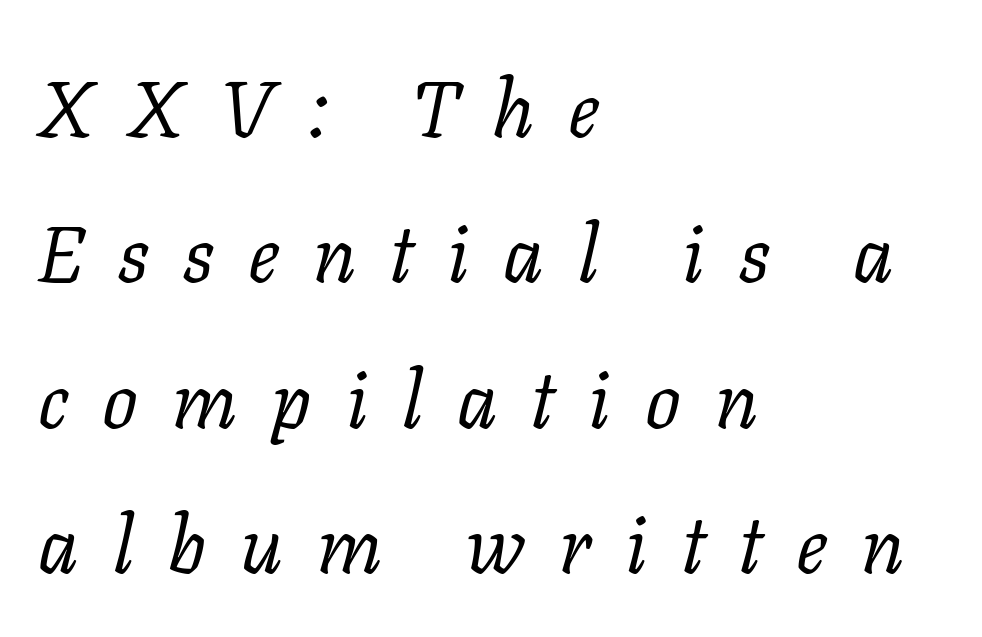
Small tapered or slab feet sit at the stroke ends, so this counts as serif. Weight: in the light-to-regular range. The space directly below the letters is spotless. This rendering uses left alignment, leaving the right contour irregular.
